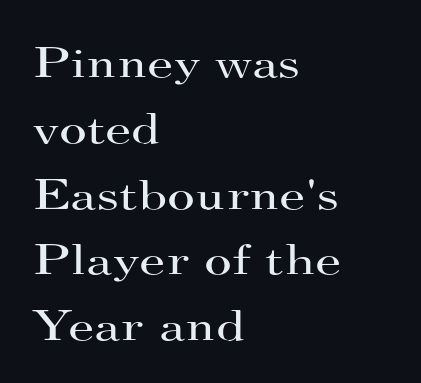
Regarding serifs, this sample has them. The rendering uses natural spacing where letterforms have individual widths. The gaps between neighbouring characters are ordinary and unremarkable. A typesetter would mark this as roman, not italic.
